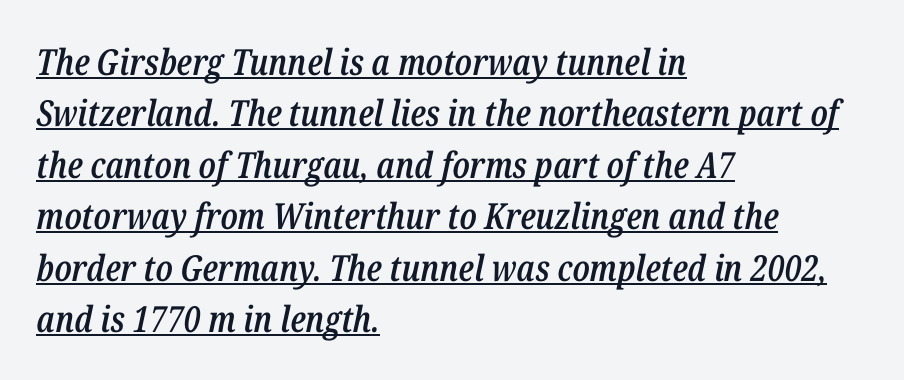
These lines stack with their left ends in a neat column. If you drew a line through each stem, it would be angled. The characters look somewhat weighty, a semibold short of true bold. The passage shown stacks its lines at a standard gap.
